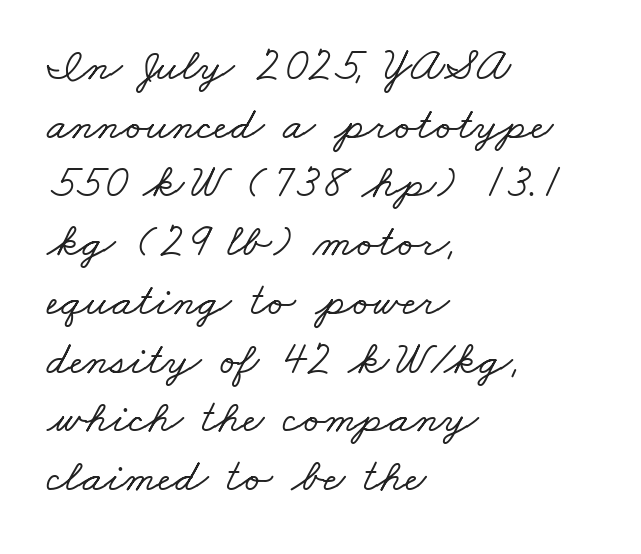
Q: Is the typeface a serif or a sans-serif typeface? A: Serif.
Q: Is the text underlined? A: No.
Q: How is the paragraph aligned? A: Left-aligned.
Q: Is the spacing between letters normal or unusually wide? A: Normal.
Q: Is the spacing between lines tight, normal or loose? A: Normal.
Q: Width (condensed, normal, or wide)? A: Wide.
Q: Stroke contrast? A: Low.
Q: x-height? A: Small.
Q: Monospaced? A: No.
